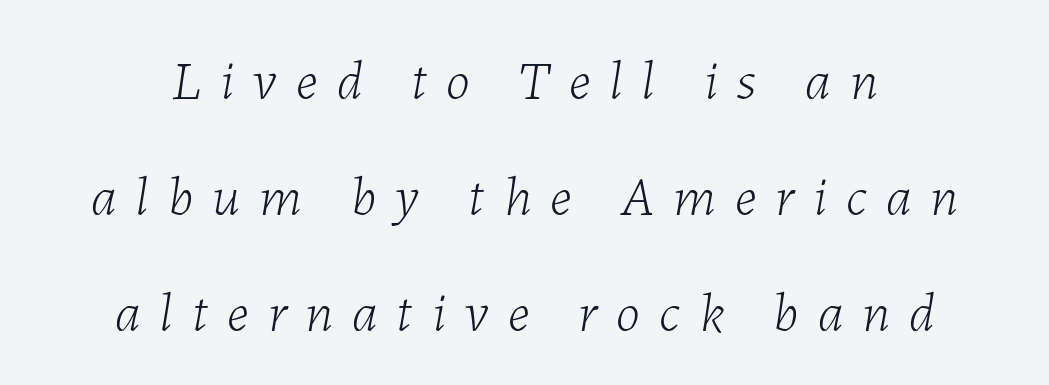
Honestly, the letter spacing is so wide it's the main thing you notice. Line spacing here is loose. Varying glyph widths throughout — classic text-font behaviour. Heft: none added — not bold. The specimen reads as italic at a glance. Alignment: centered.
